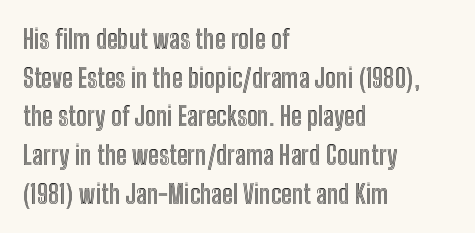
{"italic": "no", "underline": "no", "align": "left", "line_spacing": "normal", "line_spacing_ratio": 1.49, "letter_spacing": "normal", "letter_spacing_em": 0.0, "glyph_px": 26}
